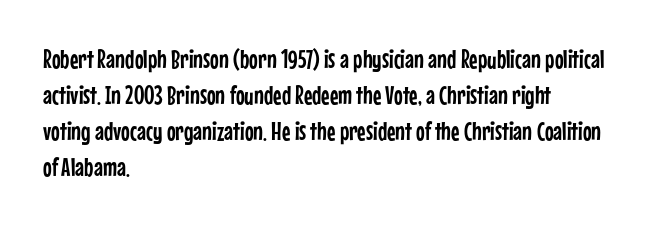
Q: Is the text italic (slanted)? A: No, it is upright.
Q: Is the text underlined? A: No.
Q: How is the paragraph aligned? A: Left-aligned.
Q: Is the spacing between letters normal or unusually wide? A: Normal.
Q: Is the spacing between lines tight, normal or loose? A: Normal.
